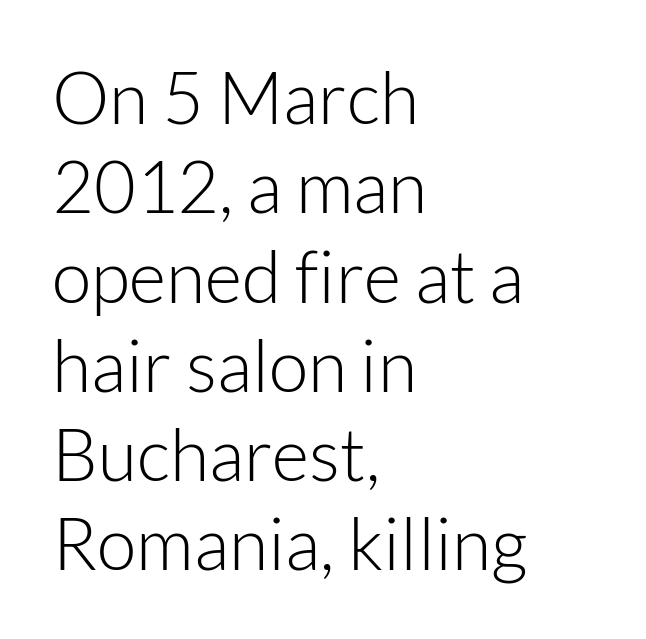
Q: Is the text bold? A: No.
Q: Is the text italic (slanted)? A: No, it is upright.
Q: Is the typeface a serif or a sans-serif typeface? A: Sans-serif.
Q: Is the text underlined? A: No.
Q: How is the paragraph aligned? A: Left-aligned.
Q: Is the spacing between letters normal or unusually wide? A: Normal.
Q: Width (condensed, normal, or wide)? A: Normal.
Q: Stroke contrast? A: Low.
Q: x-height? A: Medium.
Q: Monospaced? A: No.
